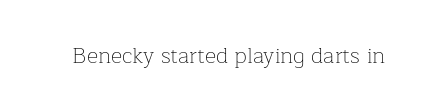
The space directly below the letters is spotless. Quick note: not italic, upright. The line texture is even and compact thanks to regular tracking. These glyphs show unthickened strokes, regular width or finer.
